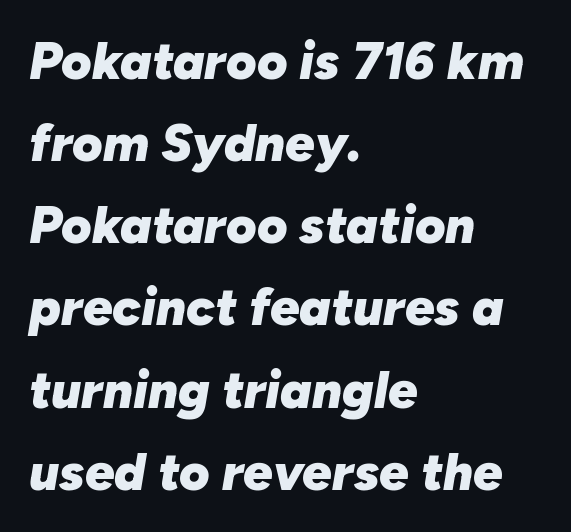
A typesetter would call this zero additional tracking. Descender tails drop into unmarked territory. What weight is shown? A full bold with thick strokes. The passage shown stacks its lines at a standard gap. Rendered with sloped, italic letterforms.
